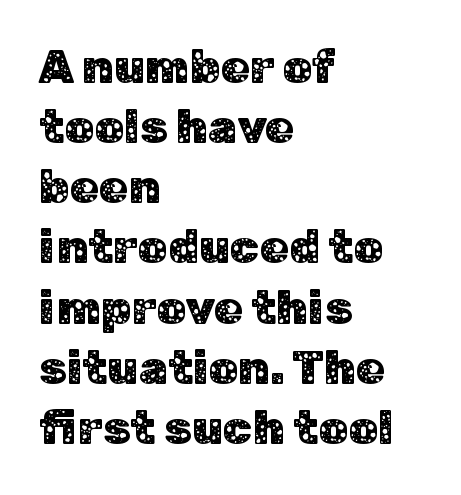
{"serif": "no", "italic": "no", "width": "normal", "stroke_contrast": "low", "x_height": "medium", "monospaced": "no", "underline": "no", "align": "left", "line_spacing": "normal", "line_spacing_ratio": 1.28, "letter_spacing": "normal", "letter_spacing_em": 0.0, "glyph_px": 47}
